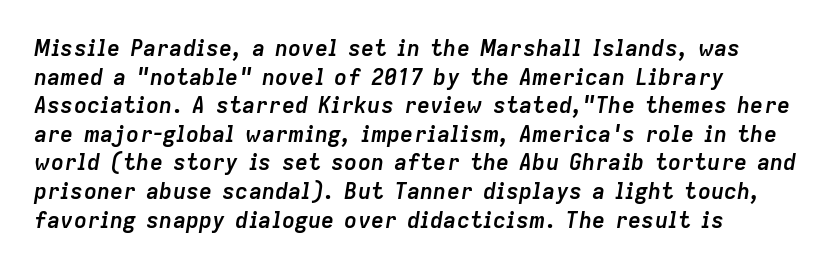
Interline gaps are of average width in this sample. Rendered with sloped, italic letterforms. The gaps between neighbouring characters are ordinary and unremarkable. Beneath every word, the page is bare. Set as a true bold cut, around the 700 mark. Every row of glyphs begins at an identical x-position on the left.
